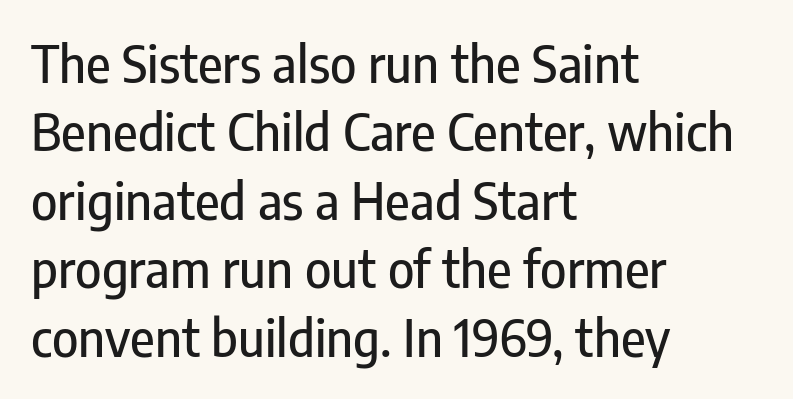
Q: Is the text italic (slanted)? A: No, it is upright.
Q: Is the typeface a serif or a sans-serif typeface? A: Sans-serif.
Q: Is the text underlined? A: No.
Q: How is the paragraph aligned? A: Left-aligned.
Q: Is the spacing between letters normal or unusually wide? A: Normal.
Q: Is the spacing between lines tight, normal or loose? A: Normal.
Q: Width (condensed, normal, or wide)? A: Condensed.
Q: Stroke contrast? A: Low.
Q: x-height? A: Medium.
Q: Monospaced? A: No.
